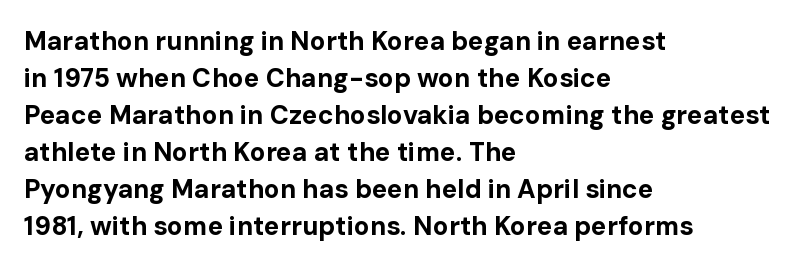
The image shows 26 px bold type, upright; set left-aligned, normal line spacing (1.42x), normal letter spacing, not underlined.
